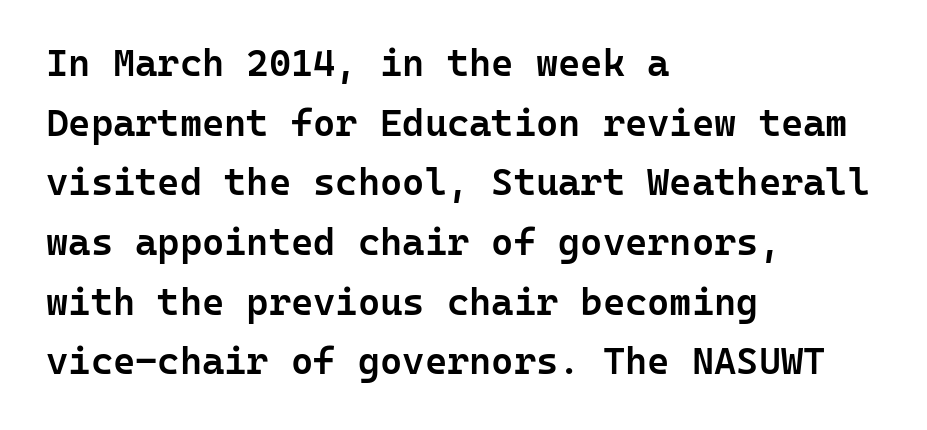
{"serif": "no", "italic": "no", "bold": "semi", "weight": "semibold", "width": "normal", "stroke_contrast": "low", "x_height": "medium", "monospaced": "yes", "underline": "no", "align": "left", "line_spacing": "normal", "line_spacing_ratio": 1.57, "letter_spacing": "normal", "letter_spacing_em": 0.0, "glyph_px": 38}
